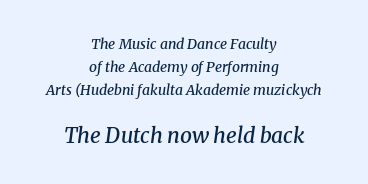
The image shows 21 px text type, italic (leaning right); set centered, normal line spacing (1.66x), normal letter spacing, not underlined; the second (bottom) block is 1.5x larger.
